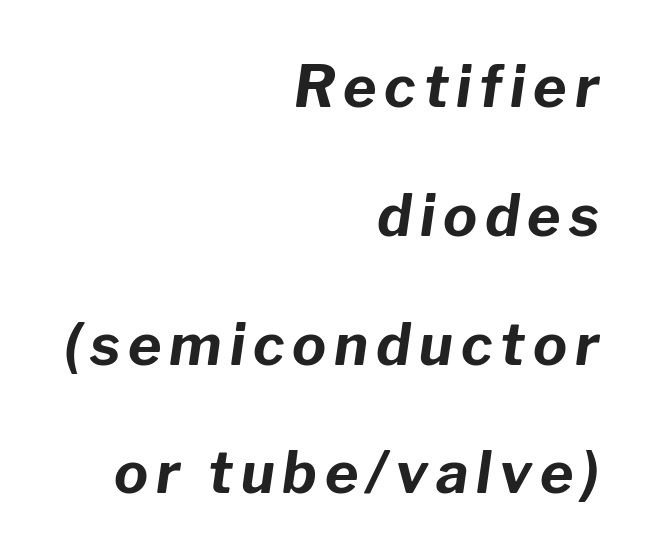
The compositor pushed each line to the right boundary. The specimen omits any rule beneath the text block's lines. In terms of posture, this sample is oblique. As a designer I'd log this as weight 700, bold. Is this a fixed-width face? No — the glyphs have proportional, varying widths.
